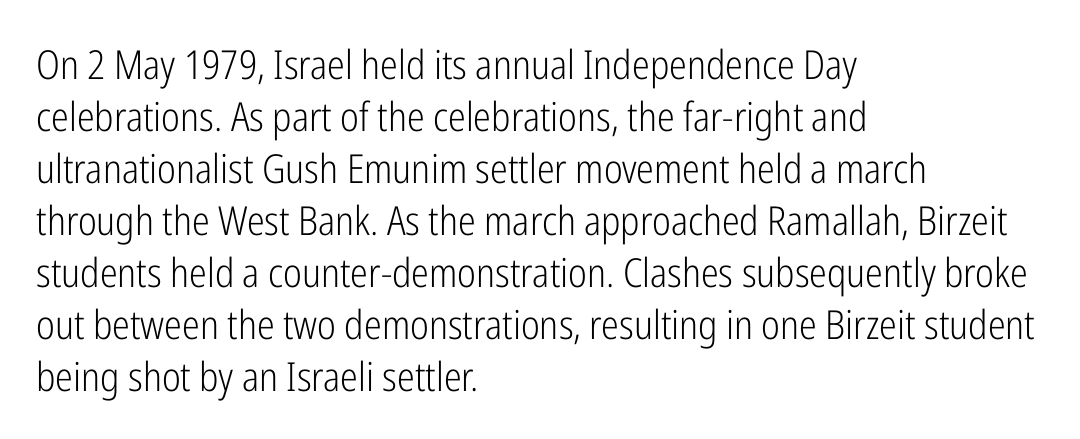
Q: Is the text bold? A: No.
Q: Is the text italic (slanted)? A: No, it is upright.
Q: Is the typeface a serif or a sans-serif typeface? A: Sans-serif.
Q: Is the text underlined? A: No.
Q: How is the paragraph aligned? A: Left-aligned.
Q: Is the spacing between letters normal or unusually wide? A: Normal.
Q: Is the spacing between lines tight, normal or loose? A: Normal.
Q: Width (condensed, normal, or wide)? A: Condensed.
Q: Stroke contrast? A: Low.
Q: x-height? A: Medium.
Q: Monospaced? A: No.
